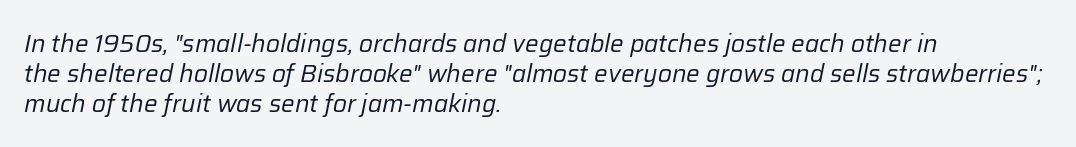
This rendering leaves character spacing at its baseline value. If you drew a ruler down the left edge, every line would touch it. Anything drawn beneath the words? Only blank space. This sample uses an oblique cut, with every glyph tilted off the vertical. The face looks like a standard text weight, possibly lighter.
